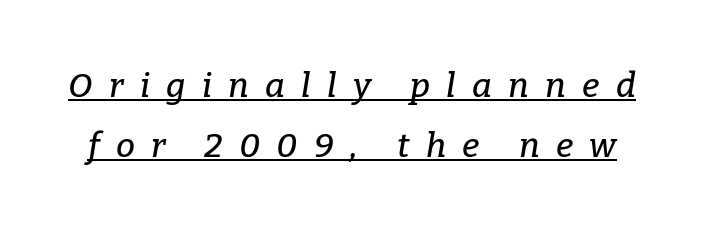
Q: Is the text italic (slanted)? A: Yes, it leans right by about 9 degrees.
Q: Is the typeface a serif or a sans-serif typeface? A: Serif.
Q: Is the text underlined? A: Yes.
Q: Is the spacing between letters normal or unusually wide? A: Unusually wide.
Q: Width (condensed, normal, or wide)? A: Normal.
Q: Stroke contrast? A: Low.
Q: x-height? A: Medium.
Q: Monospaced? A: No.
